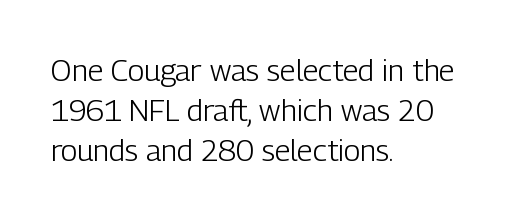
Caption: multi-line text, flush left, ragged right. The designer went with a sans here, leaving each stem footless. The designer left line spacing at the default. A quiet, ordinary-to-light weight characterises the typeface. The passage shown is not underscored anywhere. The passage shown is typed in a proportional face where columns would drift.
